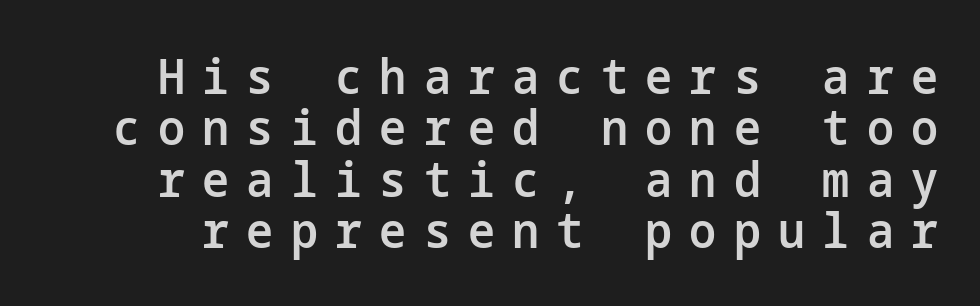
The image shows 48 px semibold sans-serif type, upright; set tight line spacing (1.07x), unusually wide letter spacing (+0.36 em), not underlined; low stroke contrast and a medium x-height.
